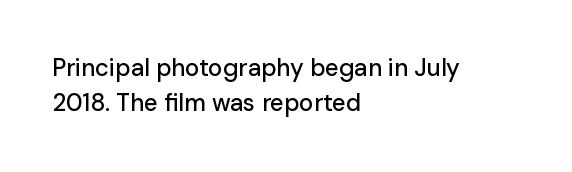
{"italic": "no", "underline": "no", "align": "left", "line_spacing": "normal", "line_spacing_ratio": 1.46, "letter_spacing": "normal", "letter_spacing_em": 0.0, "glyph_px": 24}
